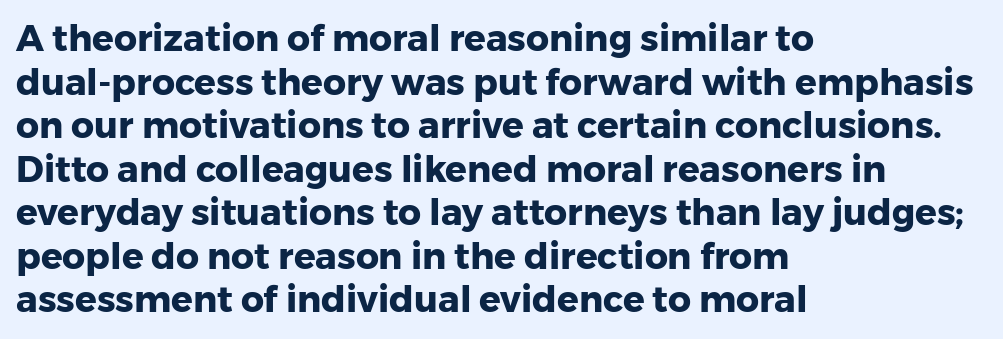
The image shows 36 px heavy sans-serif type, upright; set left-aligned, line spacing 1.21x, normal letter spacing, not underlined; low stroke contrast and a medium x-height.
